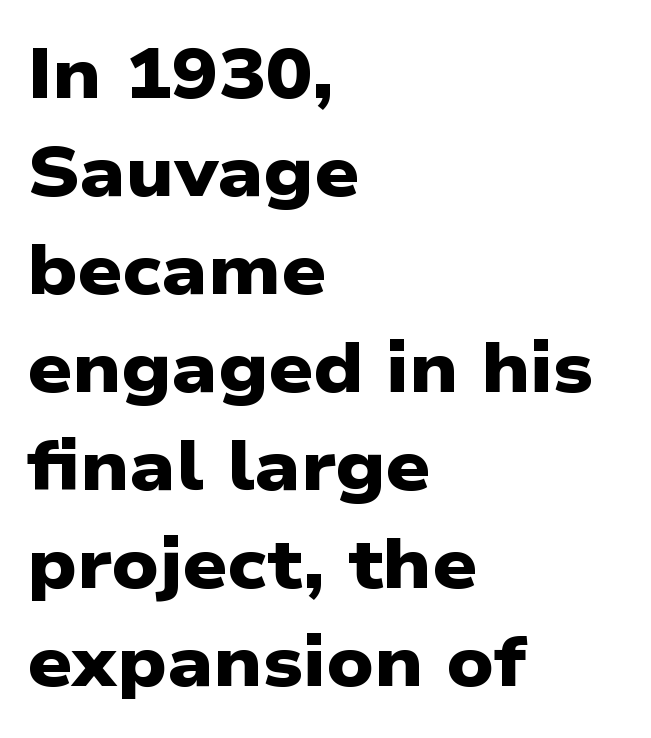
Q: Is the text bold? A: Yes.
Q: Is the typeface a serif or a sans-serif typeface? A: Sans-serif.
Q: Is the text underlined? A: No.
Q: How is the paragraph aligned? A: Left-aligned.
Q: Is the spacing between letters normal or unusually wide? A: Normal.
Q: Is the spacing between lines tight, normal or loose? A: Normal.
Q: Width (condensed, normal, or wide)? A: Wide.
Q: Stroke contrast? A: Low.
Q: x-height? A: Medium.
Q: Monospaced? A: No.
